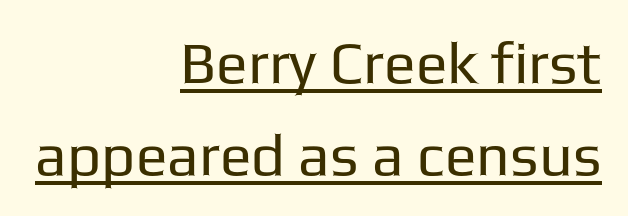
{"serif": "no", "italic": "no", "bold": "no", "weight": "regular", "width": "normal", "stroke_contrast": "low", "x_height": "medium", "monospaced": "no", "underline": "yes", "align": "right", "line_spacing": "normal", "line_spacing_ratio": 1.56, "letter_spacing": "normal", "letter_spacing_em": 0.0, "glyph_px": 59}
